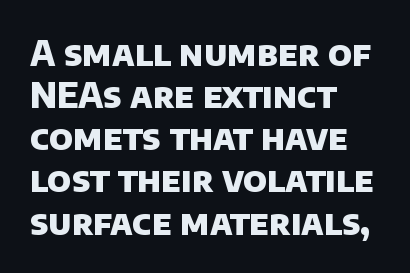
The image shows 34 px heavy sans-serif type; set left-aligned, line spacing 1.24x, normal letter spacing, not underlined; low stroke contrast and a large x-height.
